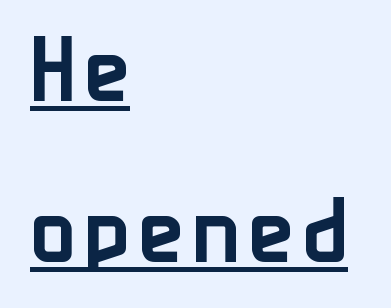
Characters remain perfectly vertical along every line. Casual observation: everything's shoved over to the left. Underline: present. These lines are rendered in a variable-pitch font. Stroke terminals: plain, sans-serif.
